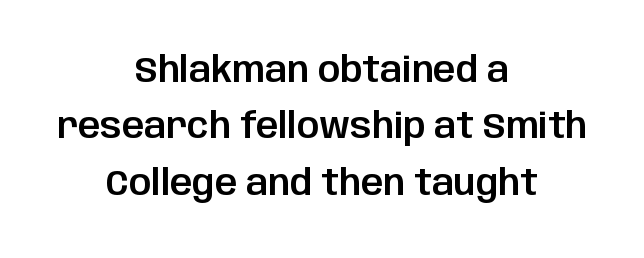
{"serif": "no", "italic": "no", "width": "normal", "stroke_contrast": "low", "x_height": "large", "monospaced": "no", "underline": "no", "align": "center", "line_spacing": "normal", "line_spacing_ratio": 1.61, "letter_spacing": "normal", "letter_spacing_em": 0.0, "glyph_px": 35}
